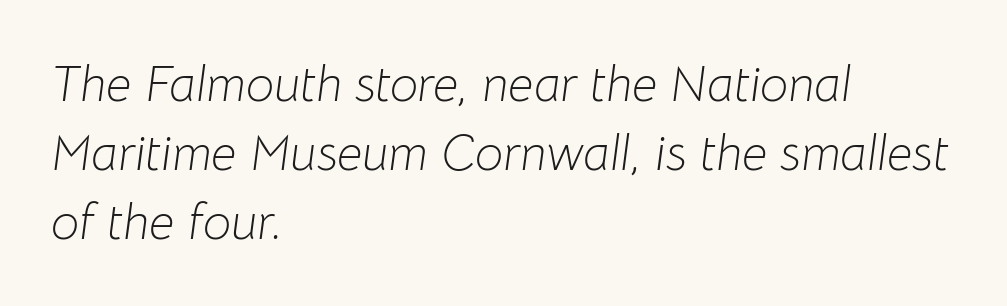
Stroke mass is kept to a normal reading level or below. The space directly below the letters is spotless. Varying glyph widths throughout — classic text-font behaviour. Does extra space separate the letters? No, they use regular spacing. The font's italic variant was chosen for this text.
